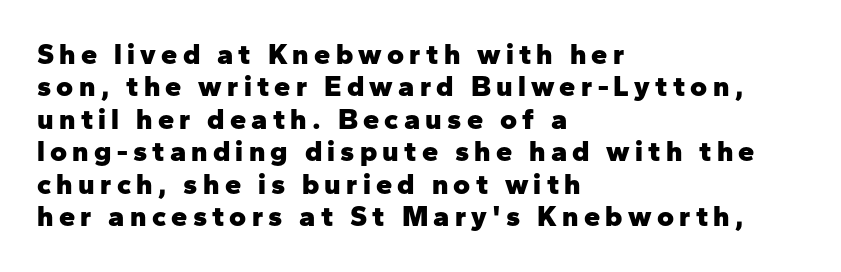
The image shows 29 px heavy sans-serif type, upright; set left-aligned, tight line spacing (1.12x), not underlined; low stroke contrast and a medium x-height.
